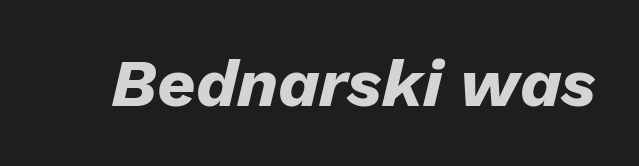
The image shows 67 px heavy type, italic (leaning right); set normal letter spacing, not underlined; low stroke contrast and a medium x-height.
